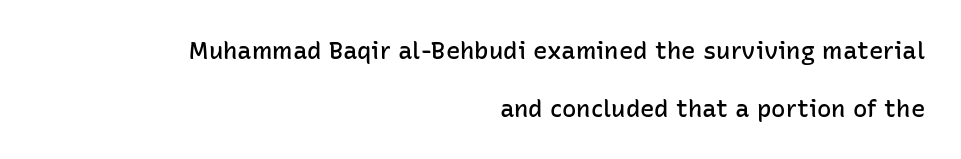
{"italic": "no", "bold": "semi", "underline": "no", "align": "right", "line_spacing": "loose", "line_spacing_ratio": 2.4, "letter_spacing": "normal", "letter_spacing_em": 0.0, "glyph_px": 24}
